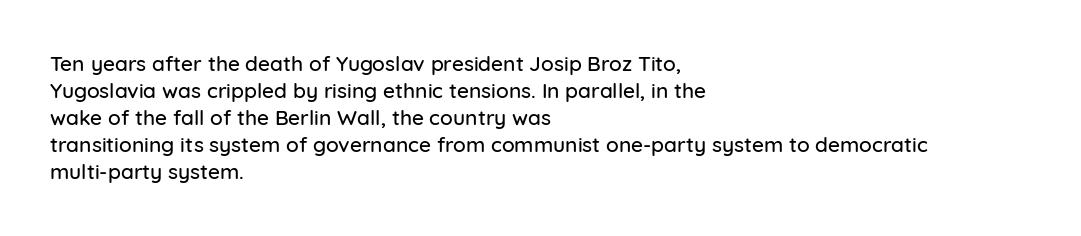
The image shows 21 px text type, upright; set left-aligned, normal line spacing (1.29x), normal letter spacing, not underlined.
